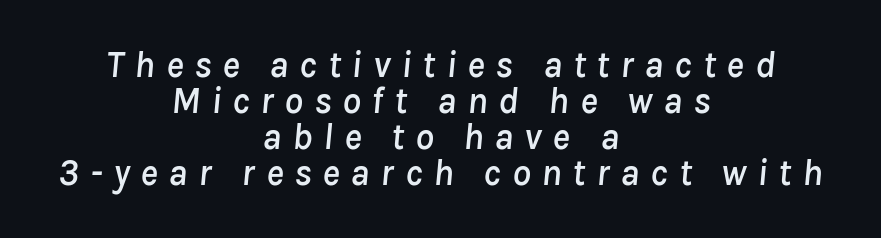
Q: Is the text italic (slanted)? A: Yes, it leans right by about 8 degrees.
Q: Is the text underlined? A: No.
Q: How is the paragraph aligned? A: Centered.
Q: Is the spacing between letters normal or unusually wide? A: Unusually wide.
Q: Is the spacing between lines tight, normal or loose? A: Tight.
Q: Width (condensed, normal, or wide)? A: Normal.
Q: Stroke contrast? A: Low.
Q: x-height? A: Medium.
Q: Monospaced? A: No.
